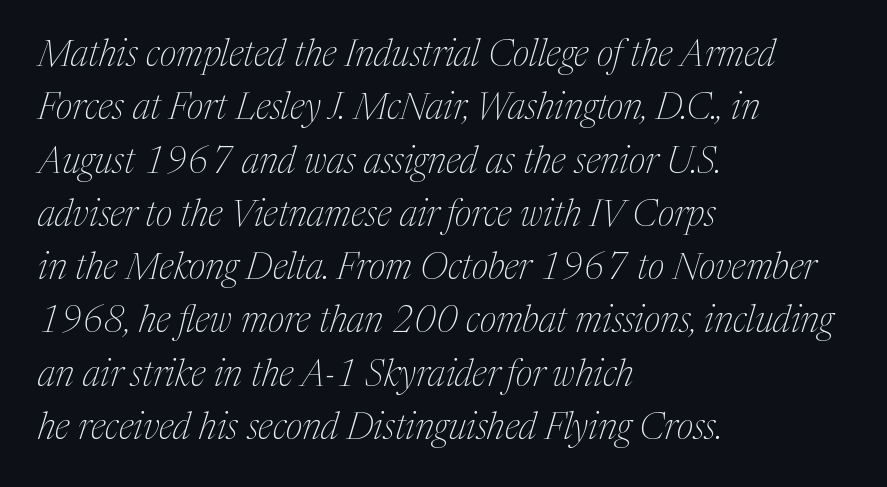
{"serif": "yes", "italic": "yes", "lean": "right", "slant_degrees": 17, "bold": "no", "weight": "thin", "width": "normal", "stroke_contrast": "medium", "x_height": "medium", "monospaced": "no", "underline": "no", "align": "left", "line_spacing": "normal", "line_spacing_ratio": 1.44, "letter_spacing": "normal", "letter_spacing_em": 0.0, "glyph_px": 37}
